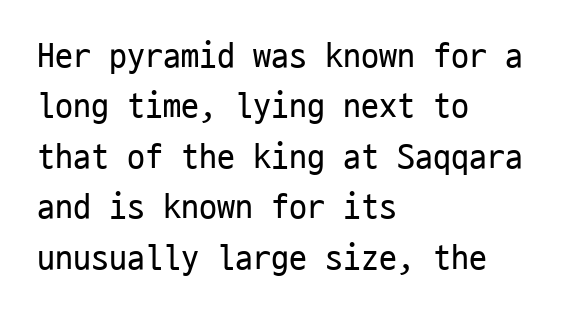
Q: Is the text bold? A: No.
Q: Is the text italic (slanted)? A: No, it is upright.
Q: Is the typeface a serif or a sans-serif typeface? A: Sans-serif.
Q: Is the text underlined? A: No.
Q: How is the paragraph aligned? A: Left-aligned.
Q: Is the spacing between letters normal or unusually wide? A: Normal.
Q: Is the spacing between lines tight, normal or loose? A: Normal.
Q: Width (condensed, normal, or wide)? A: Condensed.
Q: Stroke contrast? A: Low.
Q: x-height? A: Medium.
Q: Monospaced? A: Yes.
